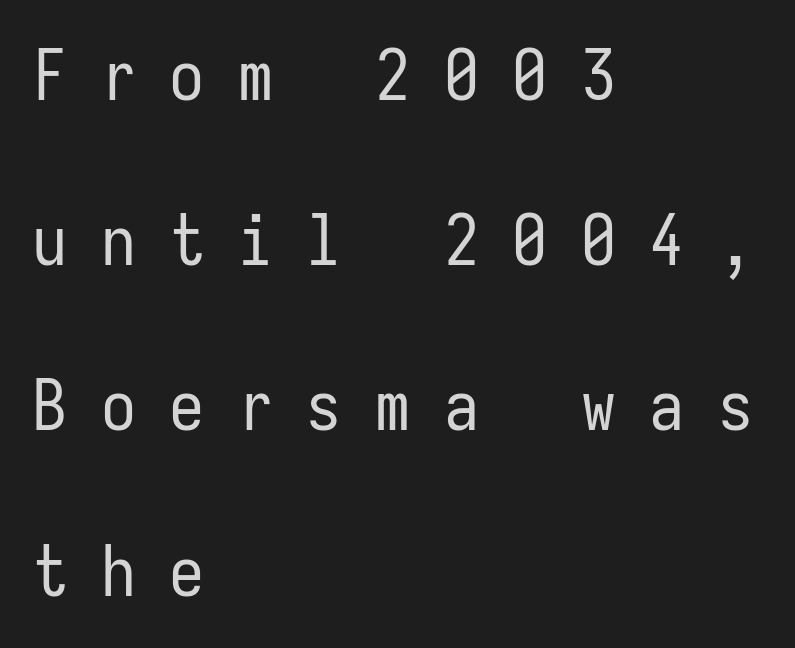
Q: Is the text bold? A: No.
Q: Is the text italic (slanted)? A: No, it is upright.
Q: Is the typeface a serif or a sans-serif typeface? A: Sans-serif.
Q: Is the text underlined? A: No.
Q: How is the paragraph aligned? A: Left-aligned.
Q: Is the spacing between letters normal or unusually wide? A: Unusually wide.
Q: Is the spacing between lines tight, normal or loose? A: Loose.
Q: Width (condensed, normal, or wide)? A: Condensed.
Q: Stroke contrast? A: Low.
Q: x-height? A: Medium.
Q: Monospaced? A: Yes.
